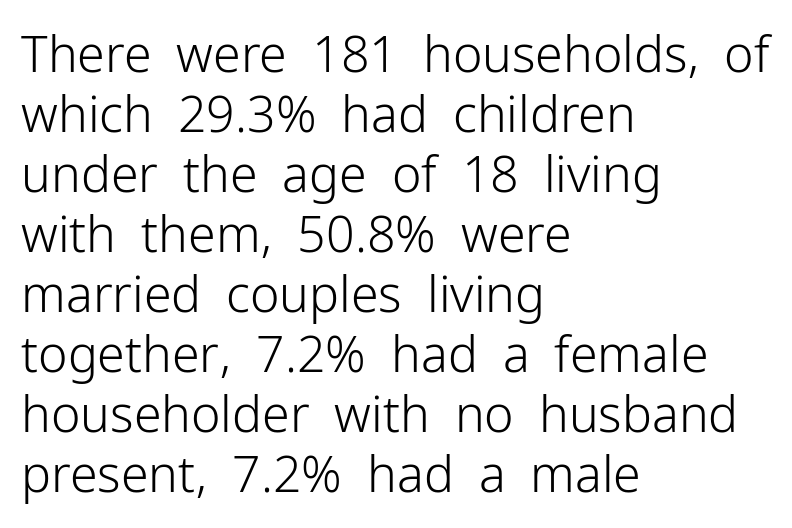
The image shows 50 px light sans-serif type, upright; set left-aligned, line spacing 1.2x, normal letter spacing, not underlined; low stroke contrast and a medium x-height.
